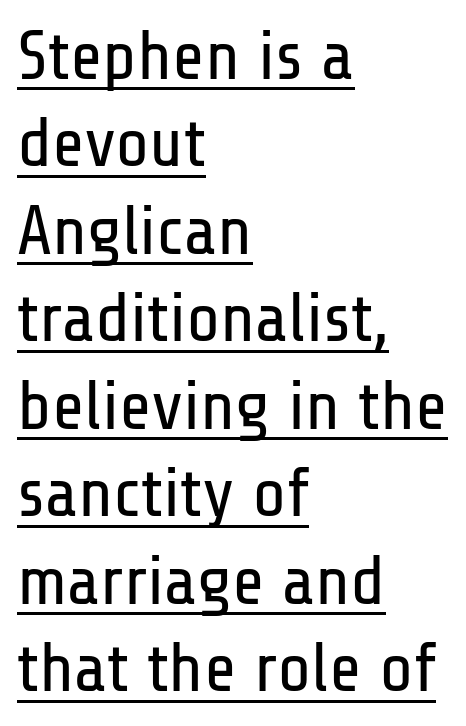
{"serif": "no", "italic": "no", "bold": "no", "weight": "regular", "width": "condensed", "stroke_contrast": "low", "x_height": "medium", "monospaced": "no", "underline": "yes", "align": "left", "line_spacing": "normal", "line_spacing_ratio": 1.25, "letter_spacing": "normal", "letter_spacing_em": 0.0, "glyph_px": 70}
